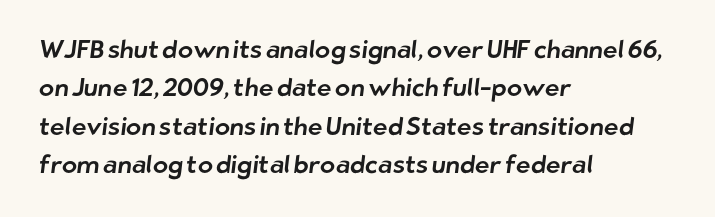
{"underline": "no", "align": "left", "line_spacing": "normal", "line_spacing_ratio": 1.54, "letter_spacing": "normal", "letter_spacing_em": 0.0, "glyph_px": 25}
